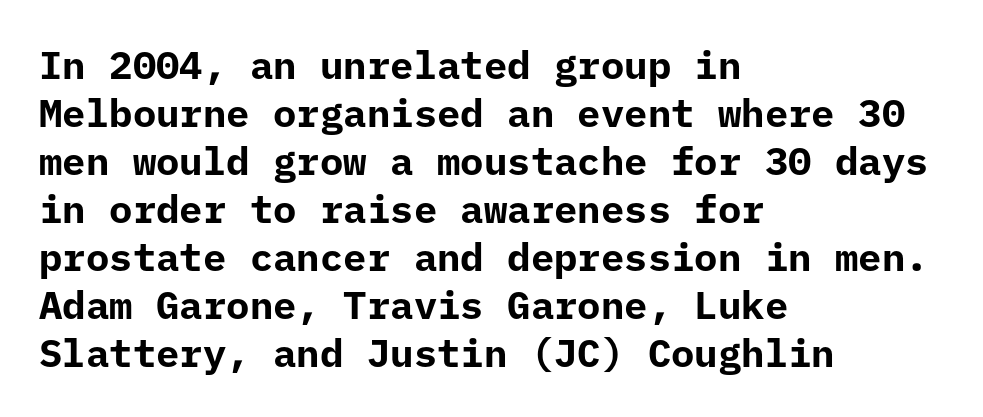
Q: Is the text bold? A: Yes.
Q: Is the text italic (slanted)? A: No, it is upright.
Q: Is the typeface a serif or a sans-serif typeface? A: Sans-serif.
Q: Is the text underlined? A: No.
Q: How is the paragraph aligned? A: Left-aligned.
Q: Is the spacing between letters normal or unusually wide? A: Normal.
Q: Width (condensed, normal, or wide)? A: Normal.
Q: Stroke contrast? A: Low.
Q: x-height? A: Medium.
Q: Monospaced? A: Yes.
